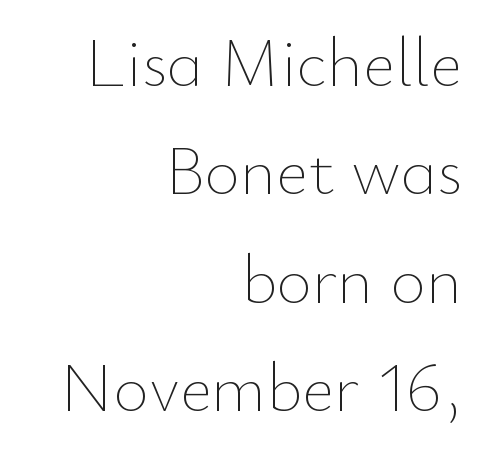
{"italic": "no", "bold": "no", "weight": "thin", "width": "normal", "stroke_contrast": "low", "x_height": "small", "monospaced": "no", "underline": "no", "align": "right", "line_spacing": "normal", "line_spacing_ratio": 1.57, "letter_spacing": "normal", "letter_spacing_em": 0.0, "glyph_px": 69}
